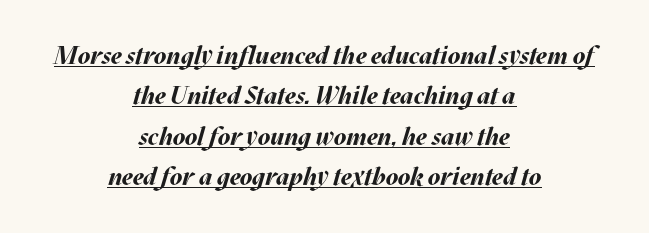
The vertical gap from one line to the next is medium. The typesetter chose a symmetrical, centered arrangement here. The glyphs have the mass of a bold cut. Yep, that's italic — everything's leaning. Spacing between characters is what you'd get straight out of the box. The lettering is marked with a stroke running underneath it.
